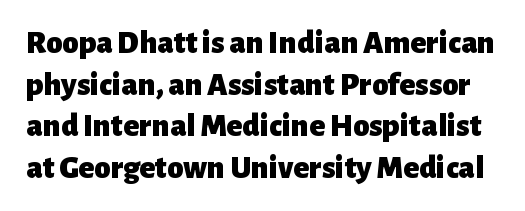
The image shows 33 px heavy sans-serif type, upright; set normal line spacing (1.26x), normal letter spacing, not underlined; low stroke contrast and a medium x-height.
